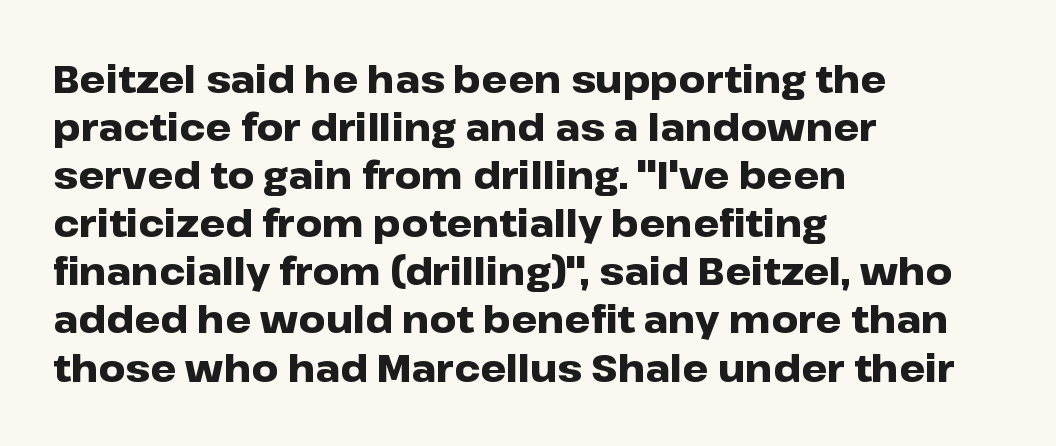
Q: Is the text bold? A: Yes.
Q: Is the text italic (slanted)? A: No, it is upright.
Q: Is the typeface a serif or a sans-serif typeface? A: Sans-serif.
Q: Is the text underlined? A: No.
Q: How is the paragraph aligned? A: Left-aligned.
Q: Is the spacing between letters normal or unusually wide? A: Normal.
Q: Is the spacing between lines tight, normal or loose? A: Normal.
Q: Width (condensed, normal, or wide)? A: Wide.
Q: Stroke contrast? A: Low.
Q: x-height? A: Medium.
Q: Monospaced? A: No.
